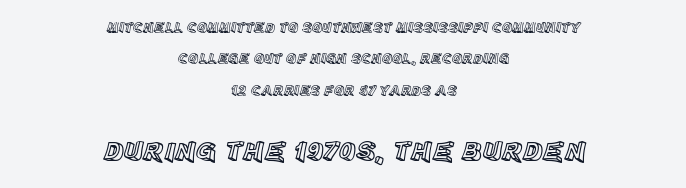
The image shows 28 px text type; set centered, loose line spacing (2.24x), normal letter spacing, not underlined; the second (bottom) block is 2.0x larger; a large x-height.
